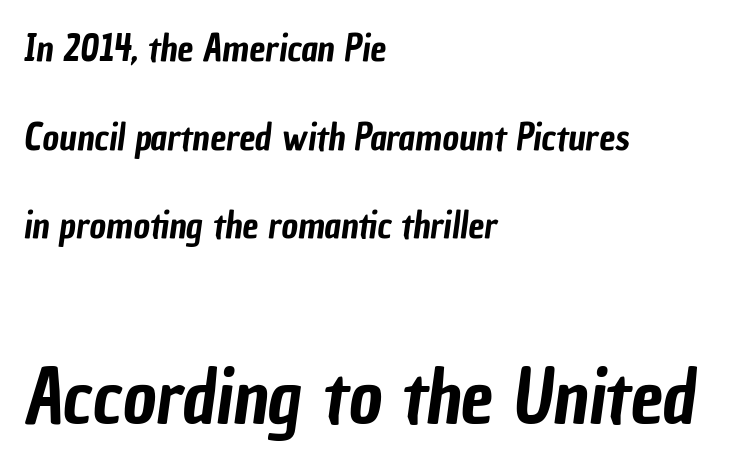
Whoever set this made the second block the dominant, larger element. This rendering uses left alignment, leaving the right contour irregular. The specimen omits any rule beneath the text block's lines. The face used here is proportionally spaced, like ordinary book or web type. The rendering uses a large line-height, opening up the rows. Note: no serifs on the glyphs.
